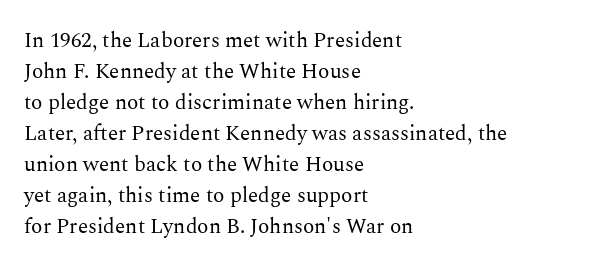
{"italic": "no", "bold": "no", "underline": "no", "align": "left", "line_spacing": "normal", "line_spacing_ratio": 1.48, "letter_spacing": "normal", "letter_spacing_em": 0.0, "glyph_px": 21}
